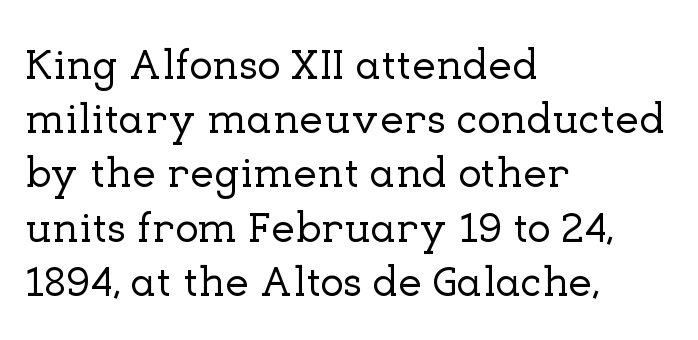
Characters follow at the spacing the type designer built in. Each letter's strokes conclude with small projecting serifs. Rows of type keep a routine distance in the vertical direction. Rule under the text: the space is simply empty. This is roman type, the default non-slanted kind.
